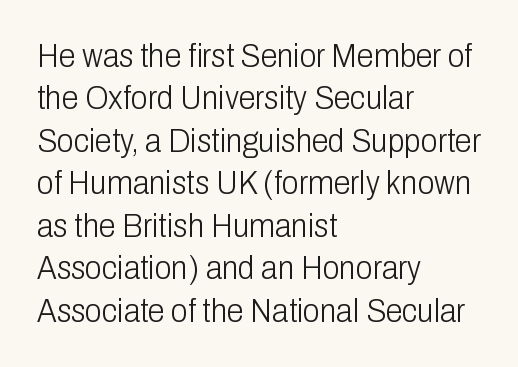
Q: Is the text bold? A: No.
Q: Is the text italic (slanted)? A: No, it is upright.
Q: Is the typeface a serif or a sans-serif typeface? A: Sans-serif.
Q: Is the text underlined? A: No.
Q: How is the paragraph aligned? A: Left-aligned.
Q: Is the spacing between letters normal or unusually wide? A: Normal.
Q: Is the spacing between lines tight, normal or loose? A: Normal.
Q: Width (condensed, normal, or wide)? A: Condensed.
Q: Stroke contrast? A: Low.
Q: x-height? A: Medium.
Q: Monospaced? A: No.
